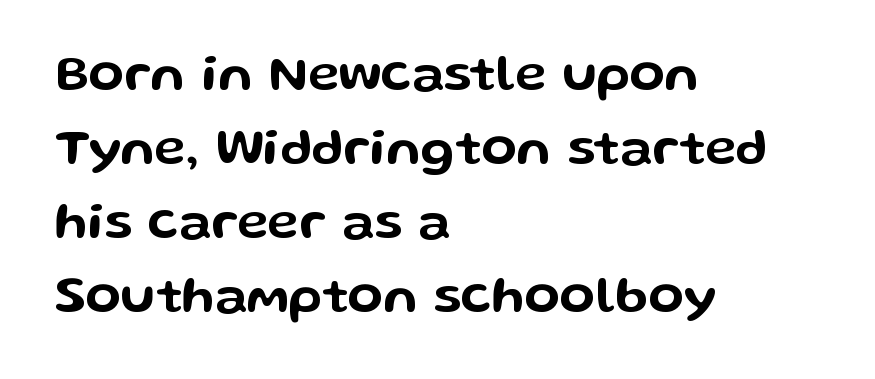
Is the letter spacing exaggerated? No — it looks like the ordinary default. Classification — sans serif. In CSS terms this would be text-align: left. The lettering stays uniformly vertical, giving the passage a roman look. How would I describe the line gaps? Plain and ordinary. The foot of each line stays bare and open.
